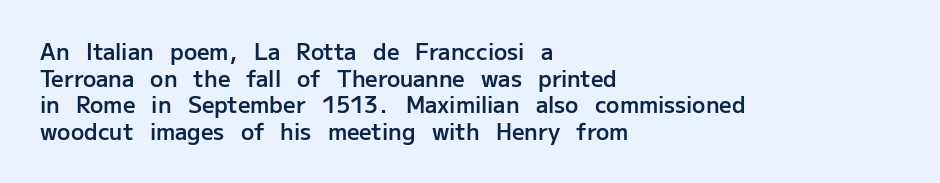
The image shows 22 px text type, upright; set left-aligned, line spacing 1.21x, normal letter spacing, not underlined.
